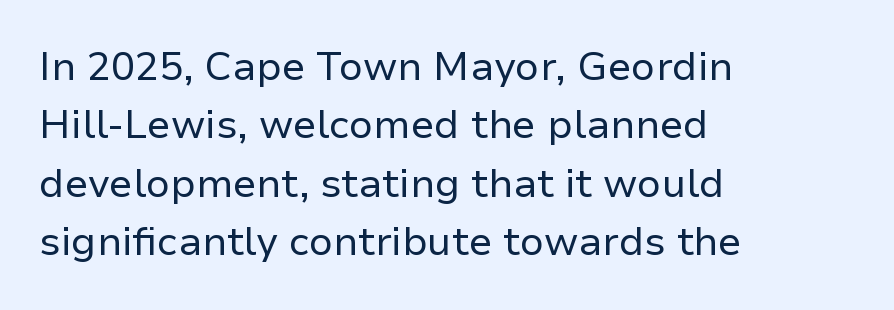
Q: Is the text bold? A: No.
Q: Is the text italic (slanted)? A: No, it is upright.
Q: Is the typeface a serif or a sans-serif typeface? A: Sans-serif.
Q: Is the text underlined? A: No.
Q: How is the paragraph aligned? A: Left-aligned.
Q: Is the spacing between letters normal or unusually wide? A: Normal.
Q: Is the spacing between lines tight, normal or loose? A: Normal.
Q: Width (condensed, normal, or wide)? A: Normal.
Q: Stroke contrast? A: Low.
Q: x-height? A: Medium.
Q: Monospaced? A: No.
